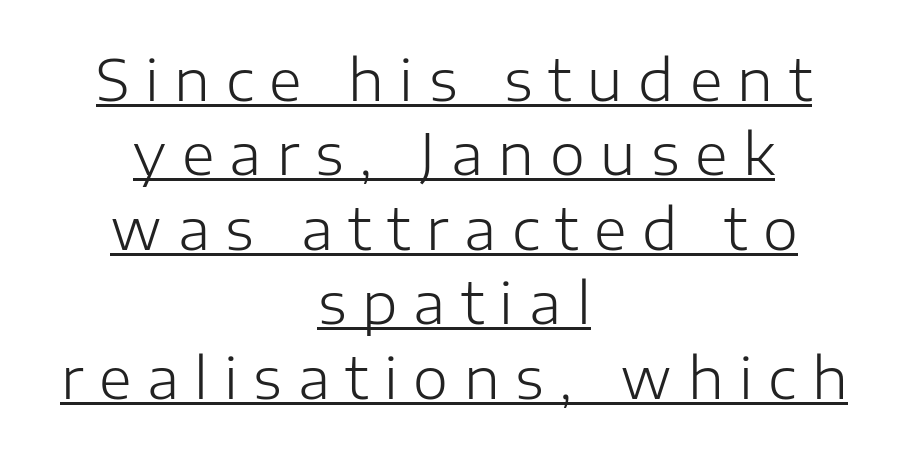
The rag falls on both sides of this text block equally. The letters carry no serifs — their stems end cleanly without finishing strokes. The passage shown has open, widely tracked lettering throughout. A rule runs beneath these lines of type. Compared with a typical body face, this is equally light or lighter still.
